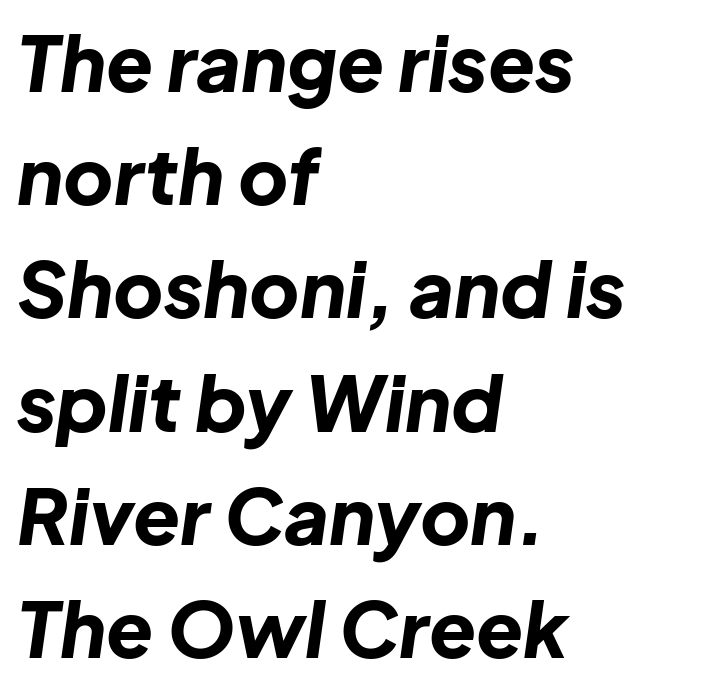
The block of text has a typical density, with ordinary space between rows. A classic flush-left, rag-right setting is used for this passage. Words float on clear page, feet unadorned. Default kerning and tracking; the words read as compact shapes. The letters advance in unequal steps, a hallmark of proportional type. The letters are bold, with thick, heavy strokes.
